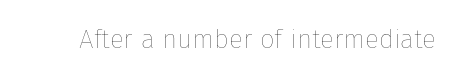
The image shows 26 px text type, upright; set normal letter spacing, not underlined.
